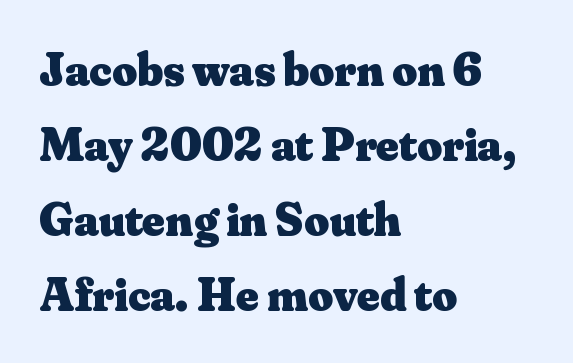
{"serif": "yes", "italic": "no", "bold": "yes", "weight": "heavy", "width": "normal", "stroke_contrast": "medium", "x_height": "small", "monospaced": "no", "underline": "no", "align": "left", "line_spacing": "normal", "line_spacing_ratio": 1.56, "letter_spacing": "normal", "letter_spacing_em": 0.0, "glyph_px": 48}
